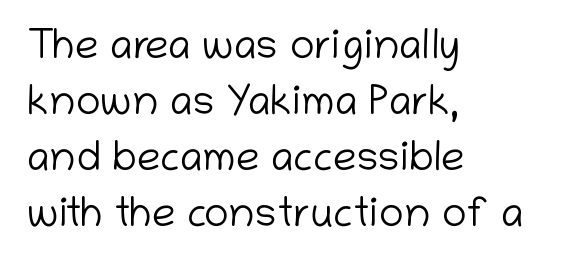
{"serif": "no", "italic": "no", "bold": "no", "weight": "light", "width": "normal", "stroke_contrast": "low", "x_height": "medium", "monospaced": "no", "underline": "no", "align": "left", "line_spacing": "normal", "line_spacing_ratio": 1.33, "letter_spacing": "normal", "letter_spacing_em": 0.0, "glyph_px": 42}
